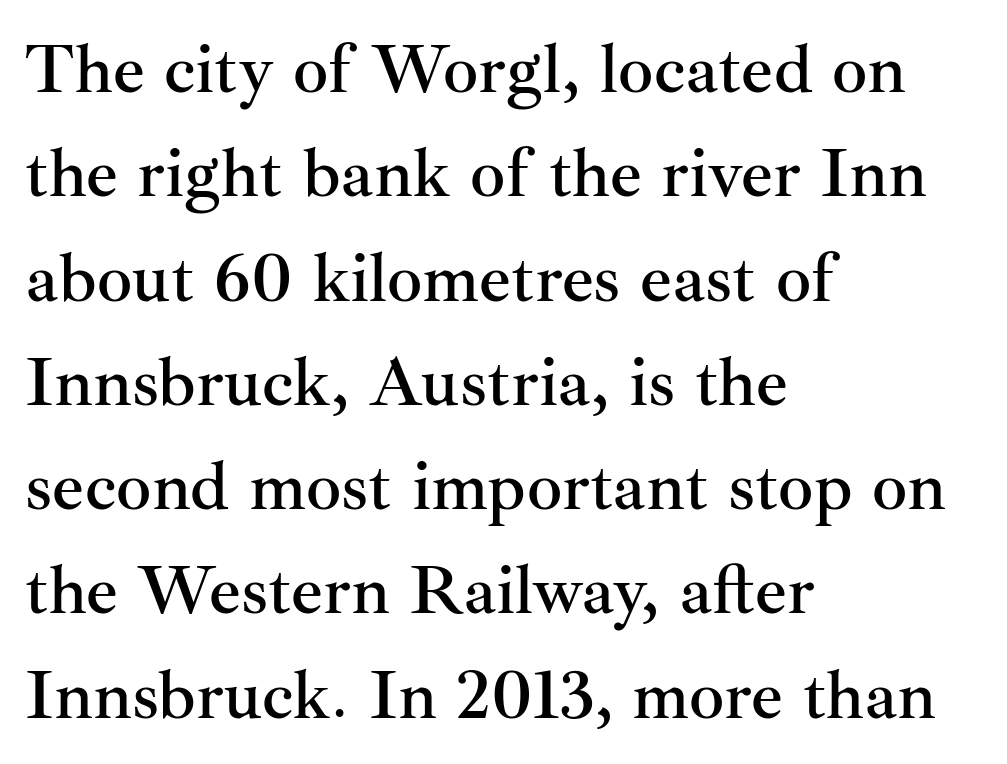
{"serif": "yes", "italic": "no", "width": "normal", "stroke_contrast": "medium", "x_height": "small", "monospaced": "no", "underline": "no", "align": "left", "line_spacing": "normal", "line_spacing_ratio": 1.49, "letter_spacing": "normal", "letter_spacing_em": 0.0, "glyph_px": 70}
